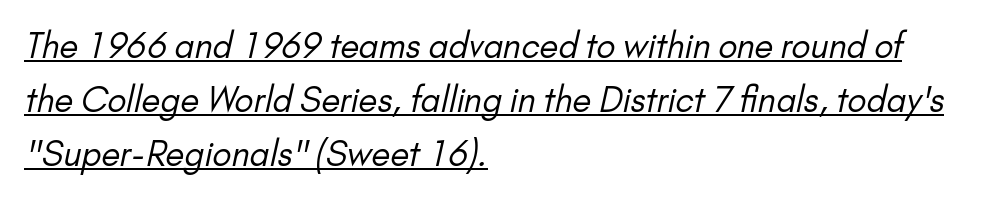
{"serif": "no", "bold": "no", "weight": "regular", "width": "normal", "stroke_contrast": "low", "x_height": "small", "monospaced": "no", "underline": "yes", "align": "left", "line_spacing": "normal", "line_spacing_ratio": 1.59, "letter_spacing": "normal", "letter_spacing_em": 0.0, "glyph_px": 34}
